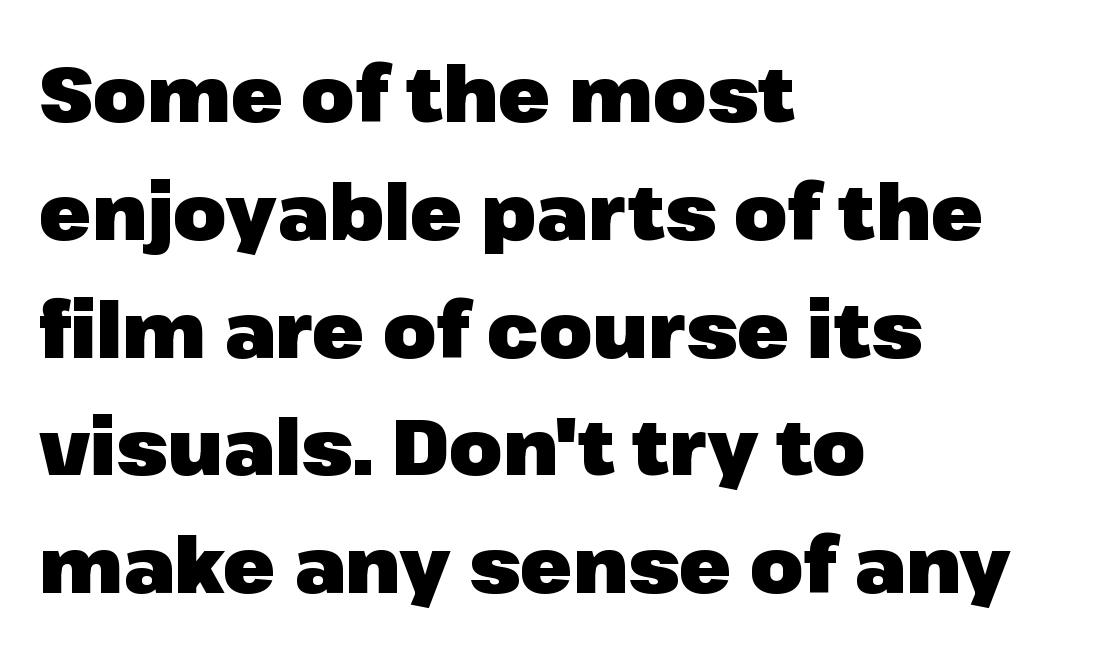
Q: Is the text bold? A: Yes.
Q: Is the text italic (slanted)? A: No, it is upright.
Q: Is the typeface a serif or a sans-serif typeface? A: Sans-serif.
Q: Is the text underlined? A: No.
Q: How is the paragraph aligned? A: Left-aligned.
Q: Is the spacing between letters normal or unusually wide? A: Normal.
Q: Is the spacing between lines tight, normal or loose? A: Normal.
Q: Width (condensed, normal, or wide)? A: Normal.
Q: Stroke contrast? A: Low.
Q: x-height? A: Medium.
Q: Monospaced? A: No.
